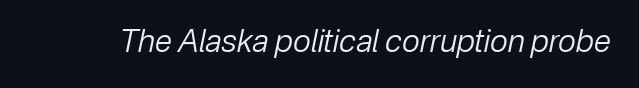
The zone under the glyphs is completely vacant. This sample has the flowing, uneven cadence of proportional lettering. Vertical stems look standard width or narrower in stroke. Rendered with sloped, italic letterforms.
